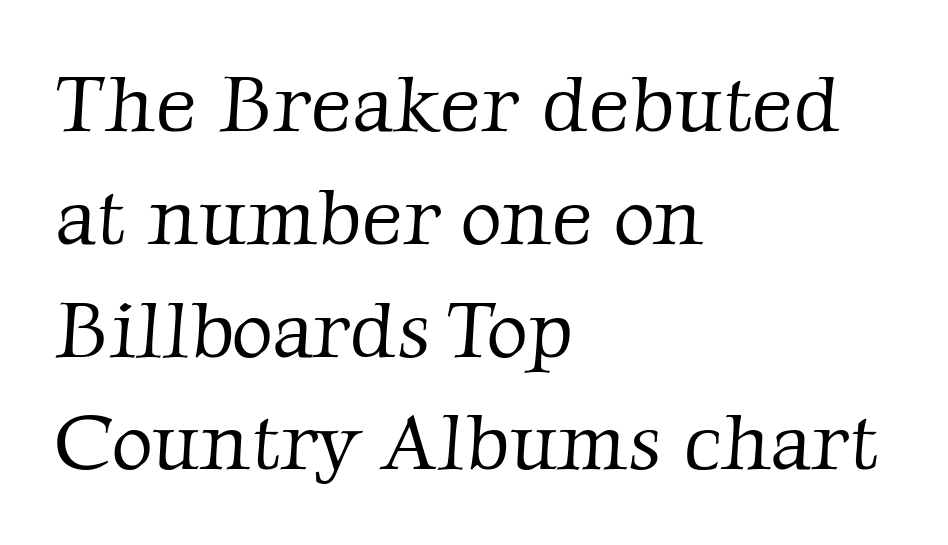
The lines are quadded left. Heaviness? Minimal to ordinary, like unemphasized prose. Spacing verdict: proportional, widths tailored to each character. Honestly, the letter spacing is just normal — you wouldn't notice it. Has an underline been added? It has not.
